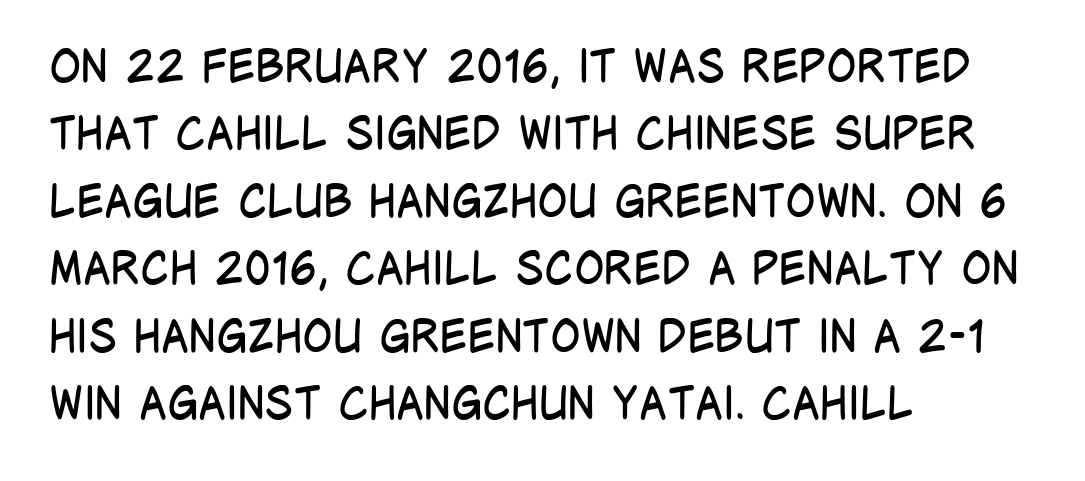
{"serif": "no", "italic": "no", "bold": "no", "weight": "regular", "width": "condensed", "stroke_contrast": "low", "x_height": "large", "monospaced": "no", "underline": "no", "align": "left", "line_spacing": "normal", "line_spacing_ratio": 1.5, "letter_spacing": "normal", "letter_spacing_em": 0.0, "glyph_px": 45}
